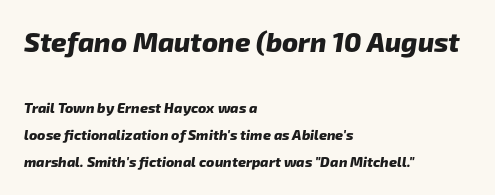
The image shows 27 px bold type; set left-aligned, loose line spacing (1.94x), normal letter spacing, not underlined; the first (top) block is 1.93x larger.
